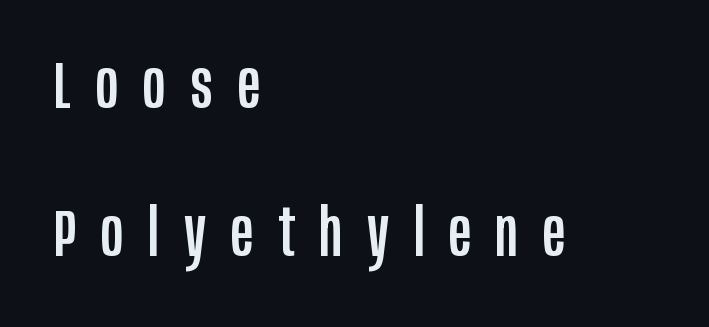
Here the glyphs are tracked loosely, breaking word shapes into spaced letters. The rendering uses a large line-height, opening up the rows. Proportional: the letters do not fall into vertical columns. Notice how the stems are strictly vertical — no italics here. Are there feet on the stems? There aren't — it's a sans. One-word summary of the alignment: left.
